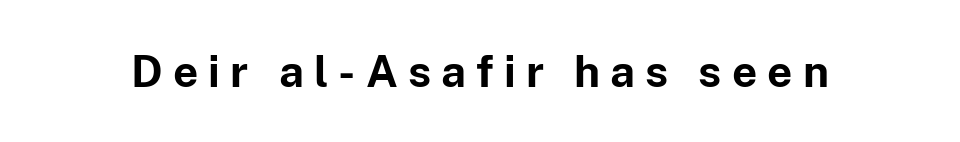
Here the designer chose a conventional face with non-uniform glyph widths. Is there any slant? The stems are plumb. Each row of text sits above clean, open space. The type is letterspaced generously, with wide tracking. Font category for this specimen: sans-serif. Is the type bold? Yes — the strokes are clearly thick and heavy.
